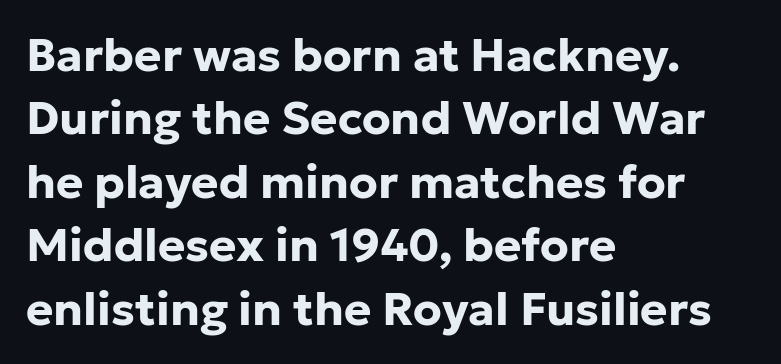
The image shows 46 px bold sans-serif type, upright; set left-aligned, normal line spacing (1.38x), normal letter spacing, not underlined; low stroke contrast and a medium x-height.
